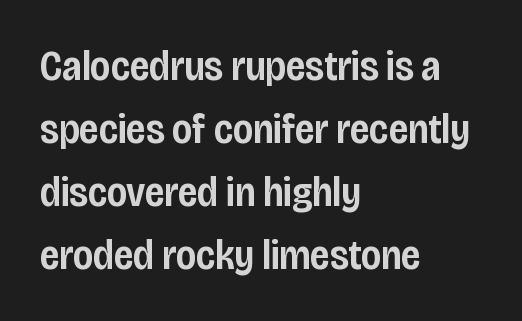
Q: Is the text bold? A: Semi-bold.
Q: Is the text italic (slanted)? A: No, it is upright.
Q: Is the typeface a serif or a sans-serif typeface? A: Sans-serif.
Q: Is the text underlined? A: No.
Q: How is the paragraph aligned? A: Left-aligned.
Q: Is the spacing between letters normal or unusually wide? A: Normal.
Q: Is the spacing between lines tight, normal or loose? A: Normal.
Q: Width (condensed, normal, or wide)? A: Condensed.
Q: Stroke contrast? A: Low.
Q: x-height? A: Large.
Q: Monospaced? A: No.
